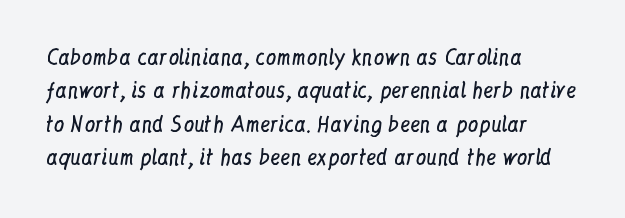
How would I describe the line gaps? Plain and ordinary. Weight: in the light-to-regular range. The type is set solid horizontally, with unmodified tracking. The lines are quadded left.
